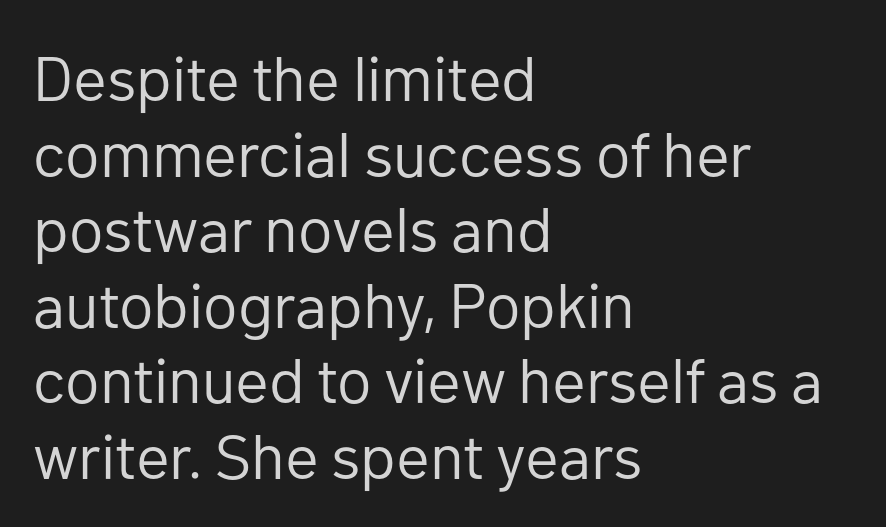
Q: Is the text bold? A: No.
Q: Is the text italic (slanted)? A: No, it is upright.
Q: Is the typeface a serif or a sans-serif typeface? A: Sans-serif.
Q: Is the text underlined? A: No.
Q: How is the paragraph aligned? A: Left-aligned.
Q: Is the spacing between letters normal or unusually wide? A: Normal.
Q: Width (condensed, normal, or wide)? A: Normal.
Q: Stroke contrast? A: Low.
Q: x-height? A: Medium.
Q: Monospaced? A: No.
